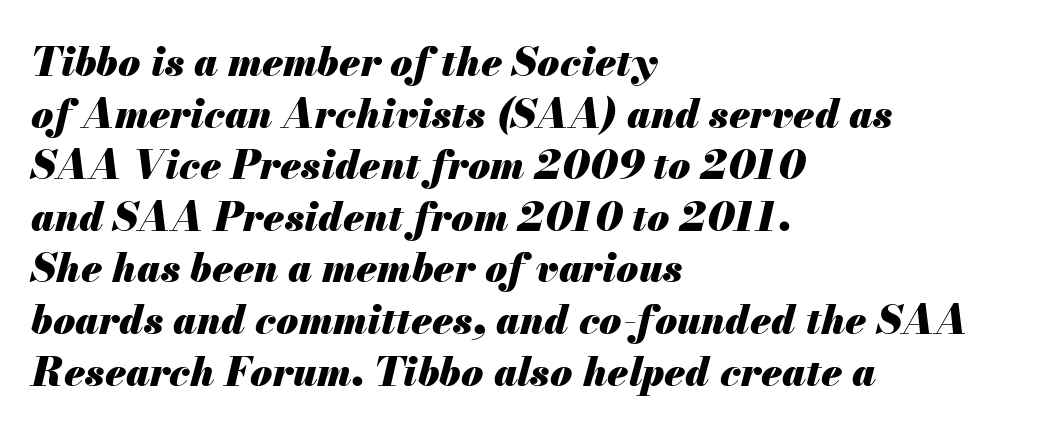
{"italic": "yes", "lean": "right", "slant_degrees": 13, "bold": "yes", "weight": "heavy", "width": "normal", "stroke_contrast": "medium", "x_height": "small", "monospaced": "no", "underline": "no", "align": "left", "line_spacing": "normal", "line_spacing_ratio": 1.29, "letter_spacing": "normal", "letter_spacing_em": 0.0, "glyph_px": 40}
